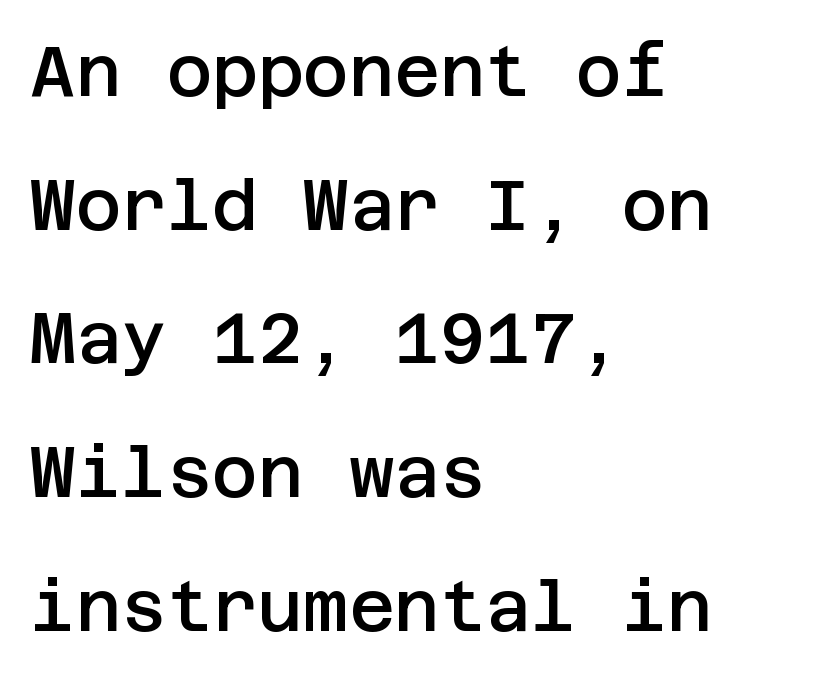
The image shows 70 px semibold sans-serif type, upright; set left-aligned, loose line spacing (1.91x), normal letter spacing, not underlined; low stroke contrast and a large x-height.
